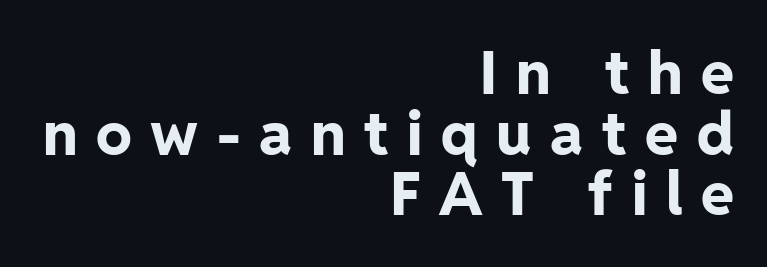
The image shows 60 px bold sans-serif type, upright; set right-aligned, tight line spacing (1.01x), unusually wide letter spacing (+0.31 em), not underlined; low stroke contrast and a medium x-height.
